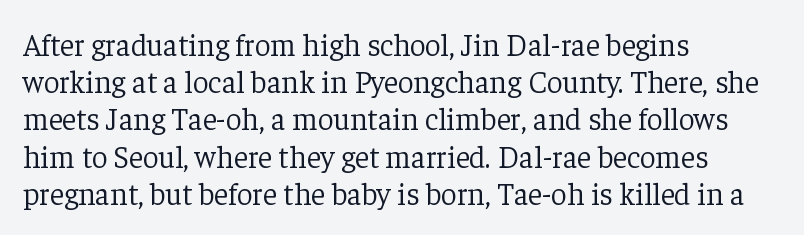
The image shows 31 px light serif type, upright; set left-aligned, line spacing 1.2x, normal letter spacing, not underlined; low stroke contrast and a medium x-height.
